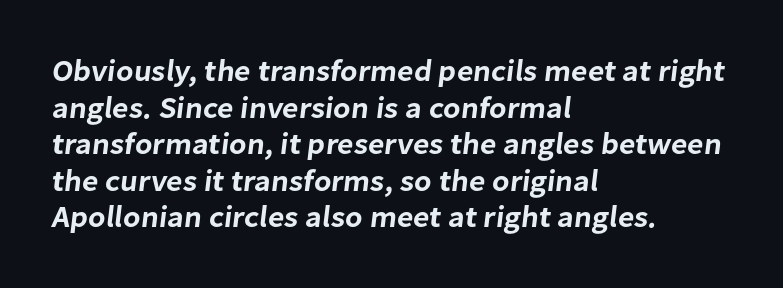
Note the varied advance widths — an 'i' is clearly narrower than an 'm'. Does extra space separate the letters? No, they use regular spacing. The gap between lines stays unmarked. The letters carry no serifs — their stems end cleanly without finishing strokes. Caption: multi-line text, flush left, ragged right.
